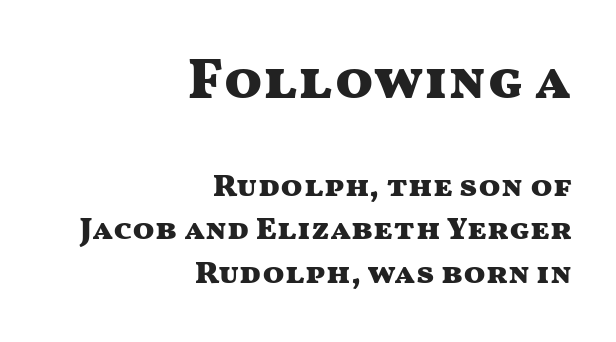
Q: Is the text bold? A: Yes.
Q: Is the text italic (slanted)? A: No, it is upright.
Q: Is the typeface a serif or a sans-serif typeface? A: Sans-serif.
Q: Is the text underlined? A: No.
Q: How is the paragraph aligned? A: Right-aligned.
Q: Is the spacing between letters normal or unusually wide? A: Normal.
Q: Is the spacing between lines tight, normal or loose? A: Normal.
Q: Which block of text is set in a larger size, the first (top) or the second (bottom)? A: The first (top) one.
Q: Width (condensed, normal, or wide)? A: Wide.
Q: Stroke contrast? A: Medium.
Q: x-height? A: Medium.
Q: Monospaced? A: No.
